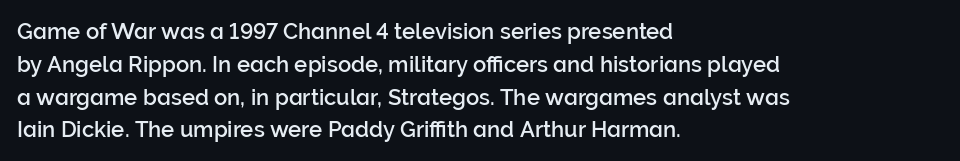
{"italic": "no", "underline": "no", "align": "left", "line_spacing": "normal", "line_spacing_ratio": 1.49, "letter_spacing": "normal", "letter_spacing_em": 0.0, "glyph_px": 22}
